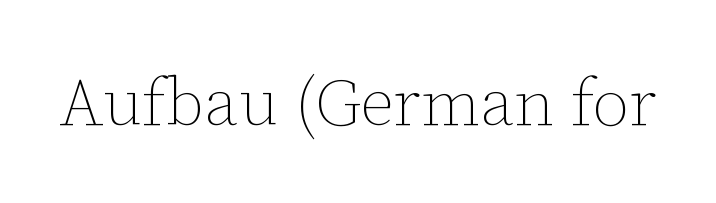
The image shows 67 px thin type, upright; set normal letter spacing, not underlined; low stroke contrast and a medium x-height.
